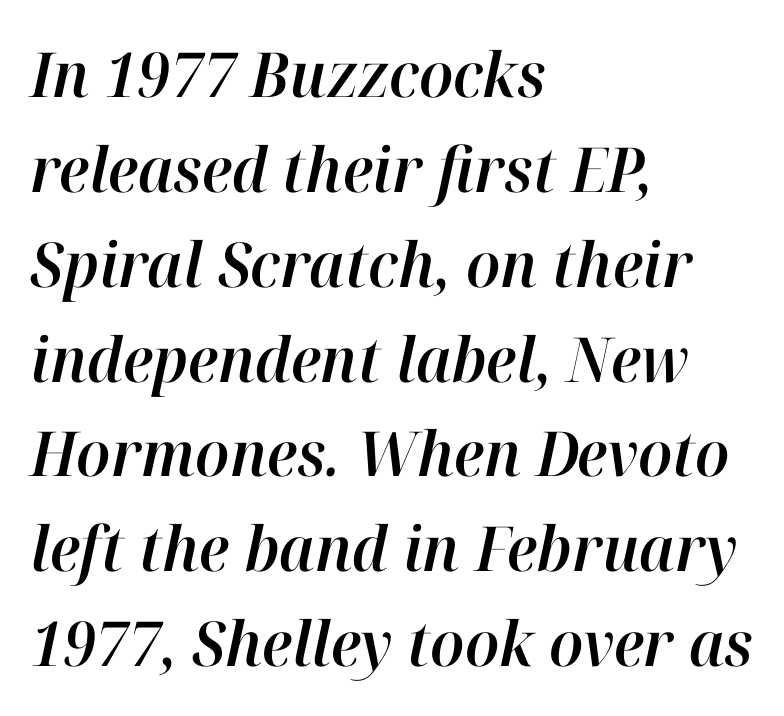
The image shows 62 px text type, italic (leaning right); set left-aligned, normal line spacing (1.53x), normal letter spacing, not underlined; high stroke contrast and a medium x-height.
